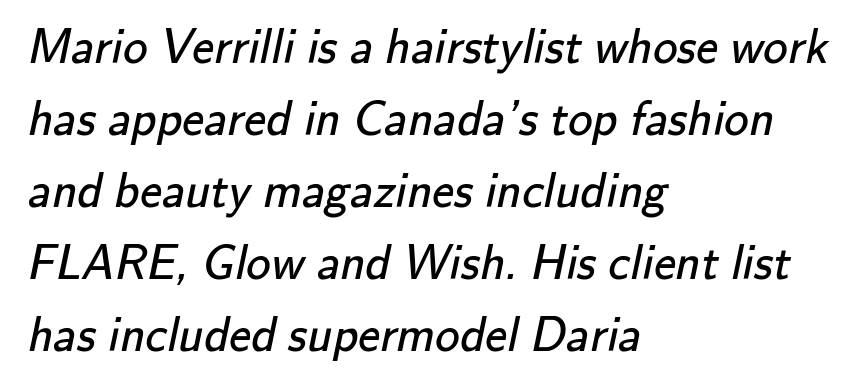
{"serif": "no", "bold": "no", "weight": "regular", "width": "normal", "stroke_contrast": "low", "x_height": "small", "monospaced": "no", "underline": "no", "align": "left", "line_spacing": "normal", "line_spacing_ratio": 1.47, "letter_spacing": "normal", "letter_spacing_em": 0.0, "glyph_px": 49}
